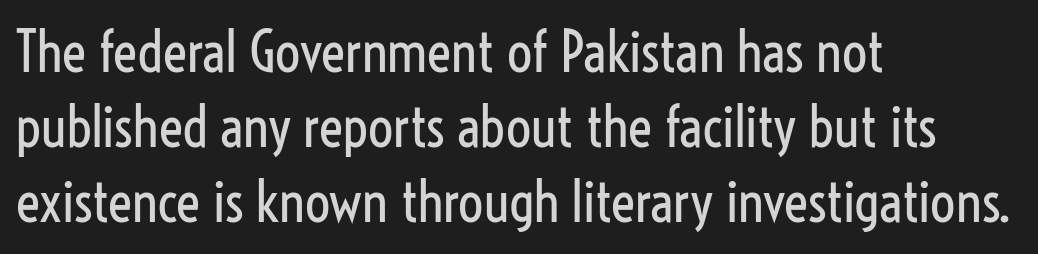
Is there any slant? The stems are plumb. Font category for this specimen: sans-serif. Horizontal bands of white between lines are of average thickness. Nothing heavy about these letters — not bold at all. Beneath every word, the page is bare.
